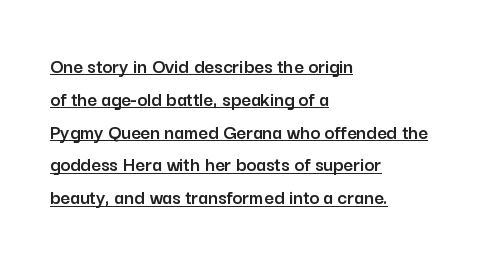
Alignment: flush left. A rule runs beneath these lines of type. Designer's note — italics off, roman on. The letters sit at their default tracking, neither squeezed nor spread. The rows are spaced the way most documents space them.
